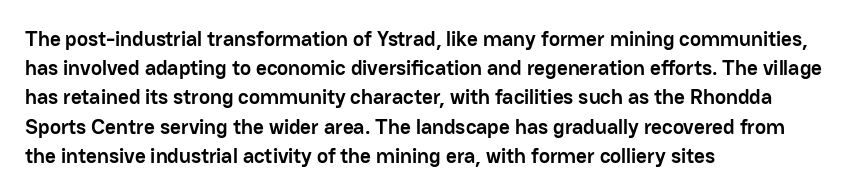
{"italic": "no", "bold": "yes", "underline": "no", "align": "left", "line_spacing": "normal", "line_spacing_ratio": 1.39, "letter_spacing": "normal", "letter_spacing_em": 0.0, "glyph_px": 21}
